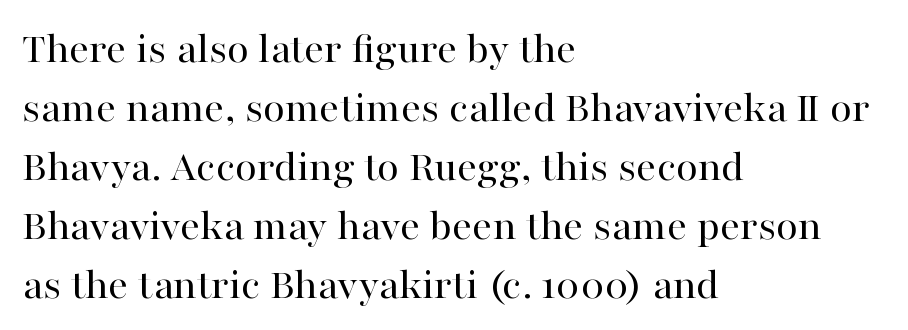
Underline: absent. Rows of type keep a routine distance in the vertical direction. Upright lettering throughout. Caption: standard tracking, unaltered. Typographically, this falls in the serif category. This is not heavy type; no bold has been used.
